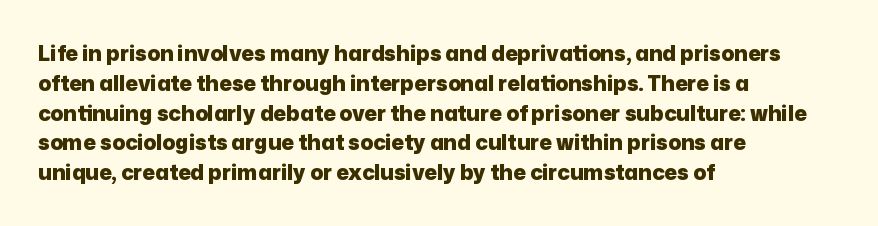
{"italic": "no", "bold": "yes", "underline": "no", "align": "left", "line_spacing": "normal", "line_spacing_ratio": 1.42, "letter_spacing": "normal", "letter_spacing_em": 0.0, "glyph_px": 21}
